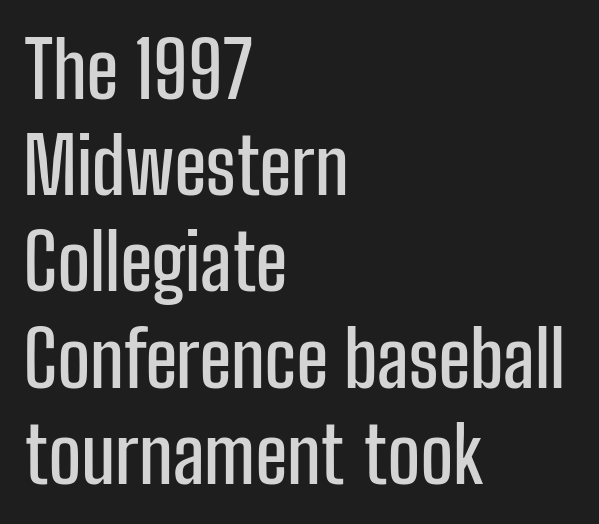
The string is rendered with underlining switched off. Evenly set lines give the paragraph a standard silhouette. Look at the tracking — it's just the regular setting, nothing added. Posture: straight, roman, zero tilt. Layout note: lines flush left.
